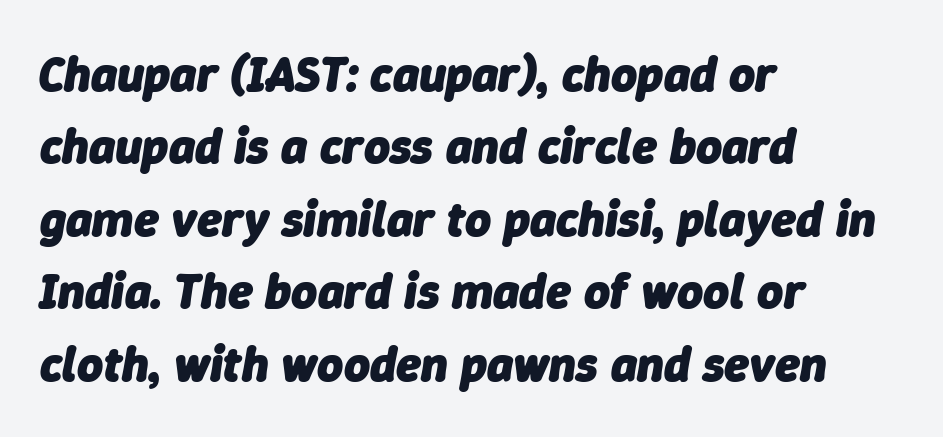
Horizontally, the lines are justified to the leading edge only. The letters are bold, with thick, heavy strokes. A typesetter would call this proportional, since set widths differ per character. In terms of letterspacing, this is plain default setting.
